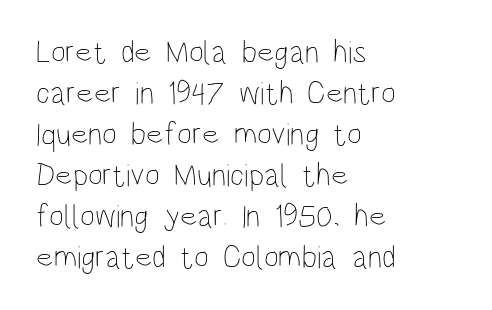
Q: Is the text bold? A: No.
Q: Is the text italic (slanted)? A: No, it is upright.
Q: Is the text underlined? A: No.
Q: How is the paragraph aligned? A: Left-aligned.
Q: Is the spacing between letters normal or unusually wide? A: Normal.
Q: Is the spacing between lines tight, normal or loose? A: Normal.
Q: Width (condensed, normal, or wide)? A: Condensed.
Q: Stroke contrast? A: Low.
Q: x-height? A: Large.
Q: Monospaced? A: No.
